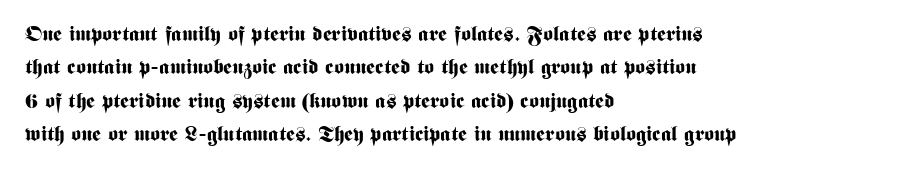
The lines sit at an ordinary, default distance from one another. Bare-footed words on every line. The rendering uses a bold face; every stroke is thick and dark. Posture: upright roman.
